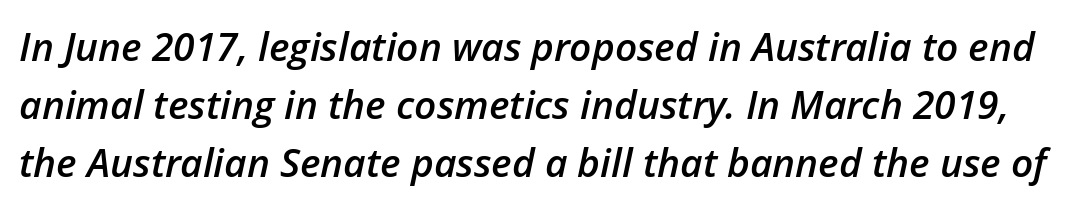
The image shows 39 px semibold type, italic (leaning right); set normal line spacing (1.49x), normal letter spacing, not underlined; low stroke contrast and a medium x-height.
